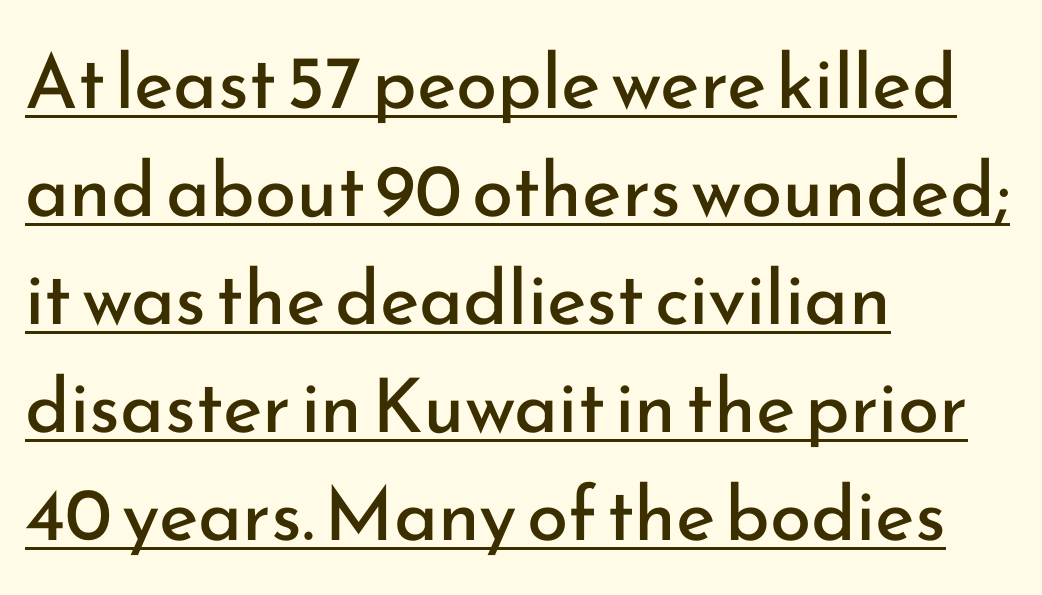
Quick note: interline space is typical. The letters stand straight up with perfectly vertical stems. Weight class: somewhere from thin through regular. Line starts are locked; line ends wander. The glyphs in this specimen are sans serif.
